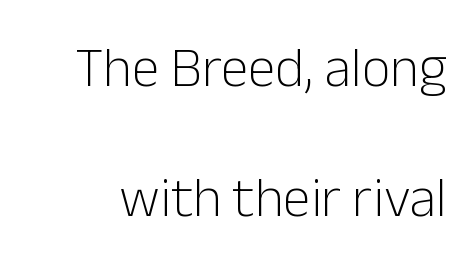
The image shows 56 px light sans-serif type, upright; set loose line spacing (2.33x), normal letter spacing, not underlined; low stroke contrast and a medium x-height.
